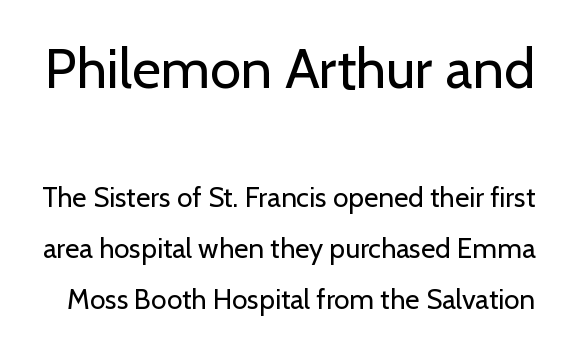
{"serif": "no", "italic": "no", "bold": "no", "weight": "regular", "width": "normal", "stroke_contrast": "low", "x_height": "medium", "monospaced": "no", "underline": "no", "line_spacing_ratio": 1.81, "letter_spacing": "normal", "letter_spacing_em": 0.0, "larger_block": "first", "size_ratio": 2.0, "glyph_px": 56}
